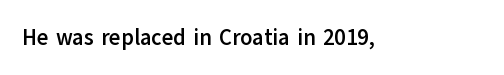
Short note: letters normally spaced. Words float on clear page, feet unadorned. The letters stand upright; this is a roman face. Heavy, bold letterforms.
